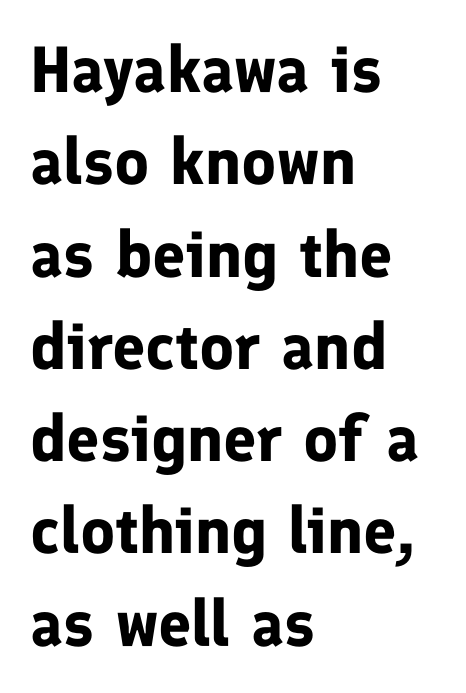
{"serif": "no", "italic": "no", "bold": "yes", "weight": "bold", "width": "normal", "stroke_contrast": "low", "x_height": "medium", "monospaced": "no", "underline": "no", "align": "left", "line_spacing": "normal", "line_spacing_ratio": 1.42, "letter_spacing": "normal", "letter_spacing_em": 0.0, "glyph_px": 65}
